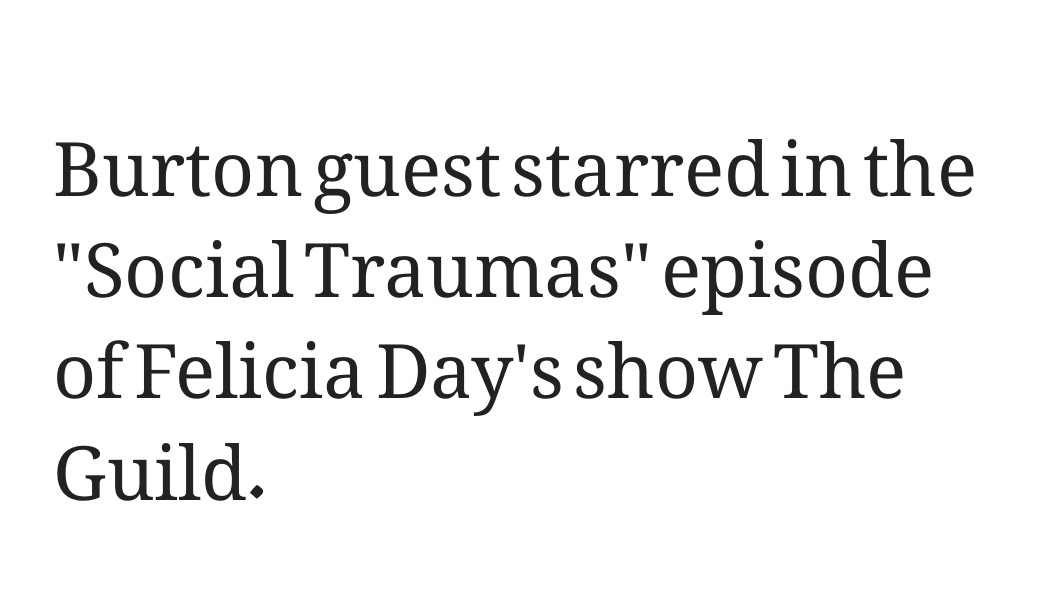
This reads as an unemphasized weight, regular at the heaviest. Here the designer chose a conventional face with non-uniform glyph widths. Any mark beneath the type? The region is blank. The ragged edge is on the right, which tells us the setting is flush left. A typesetter would call this leading conventional body-copy spacing.
